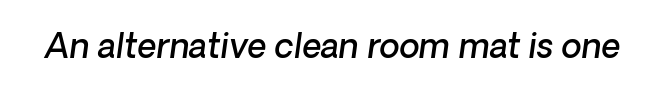
Q: Is the text bold? A: Semi-bold.
Q: Is the typeface a serif or a sans-serif typeface? A: Sans-serif.
Q: Is the text underlined? A: No.
Q: Is the spacing between letters normal or unusually wide? A: Normal.
Q: Width (condensed, normal, or wide)? A: Normal.
Q: Stroke contrast? A: Low.
Q: x-height? A: Medium.
Q: Monospaced? A: No.
